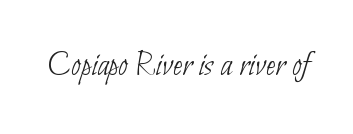
Here the designer chose a conventional face with non-uniform glyph widths. Inter-character spacing is left at the font's built-in metrics. Descender tails drop into unmarked territory. Nothing heavy about these letters — not bold at all.
